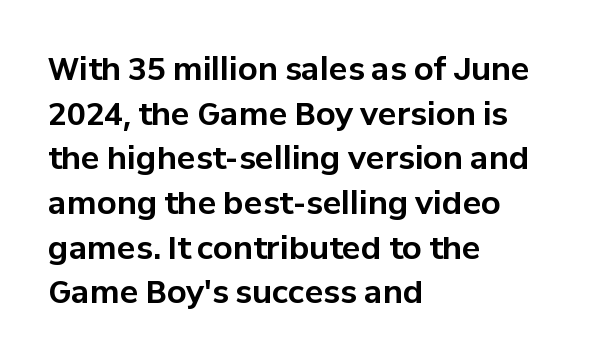
{"serif": "no", "italic": "no", "bold": "yes", "weight": "bold", "width": "normal", "stroke_contrast": "low", "x_height": "medium", "monospaced": "no", "underline": "no", "align": "left", "line_spacing": "normal", "line_spacing_ratio": 1.44, "letter_spacing": "normal", "letter_spacing_em": 0.0, "glyph_px": 31}
